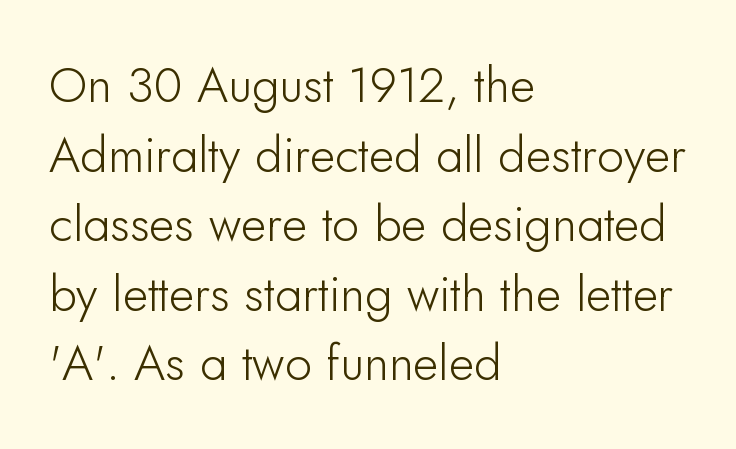
The image shows 49 px sans-serif type, upright; set left-aligned, normal line spacing (1.42x), normal letter spacing, not underlined; low stroke contrast and a small x-height.
